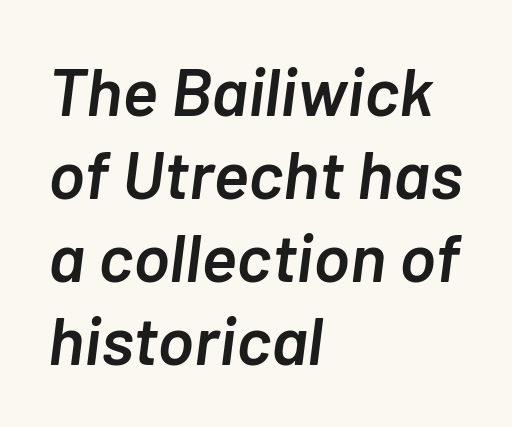
{"italic": "yes", "lean": "right", "slant_degrees": 7, "bold": "semi", "weight": "semibold", "width": "normal", "stroke_contrast": "low", "x_height": "medium", "monospaced": "no", "underline": "no", "align": "left", "line_spacing_ratio": 1.22, "letter_spacing": "normal", "letter_spacing_em": 0.0, "glyph_px": 68}
